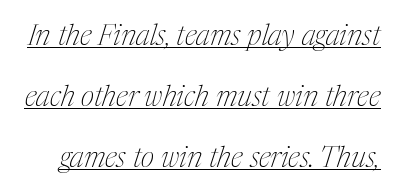
The image shows 29 px thin, condensed serif type, italic (leaning right); set loose line spacing (2.1x), normal letter spacing, underlined; medium stroke contrast and a medium x-height.
